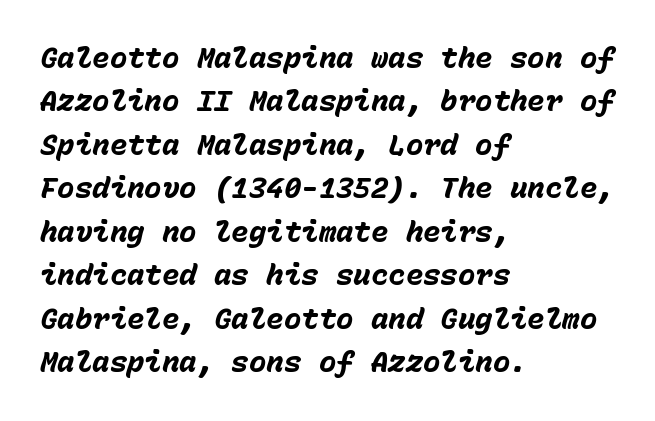
The image shows 29 px heavy type, italic (leaning right), monospaced; set left-aligned, normal line spacing (1.5x), normal letter spacing, not underlined; low stroke contrast and a medium x-height.
